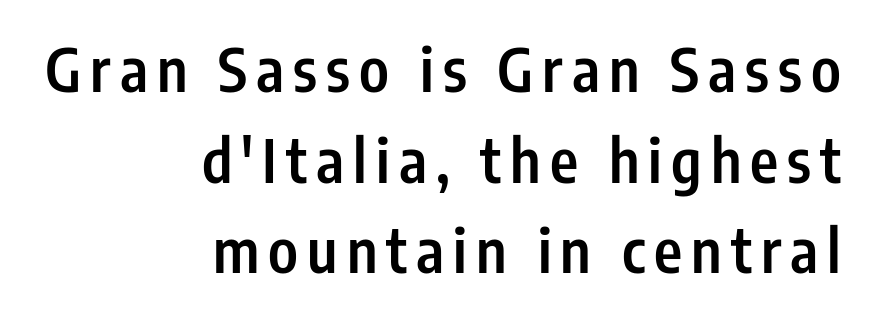
Q: Is the text bold? A: Semi-bold.
Q: Is the text italic (slanted)? A: No, it is upright.
Q: Is the typeface a serif or a sans-serif typeface? A: Sans-serif.
Q: Is the text underlined? A: No.
Q: How is the paragraph aligned? A: Right-aligned.
Q: Is the spacing between lines tight, normal or loose? A: Normal.
Q: Width (condensed, normal, or wide)? A: Condensed.
Q: Stroke contrast? A: Low.
Q: x-height? A: Medium.
Q: Monospaced? A: No.
